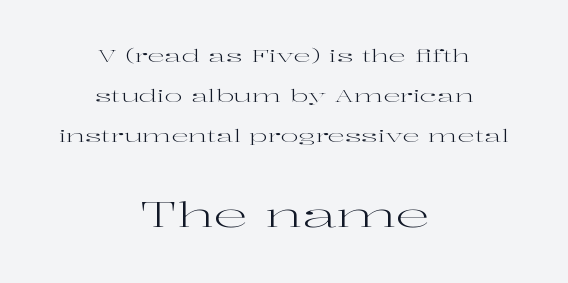
The weight tops out at a normal text grade. The designer went with a serif here, giving each stem small feet. A centered setting, common on invitations and titles, is used for this passage. The type is set solid horizontally, with unmodified tracking. Style check: upright.
